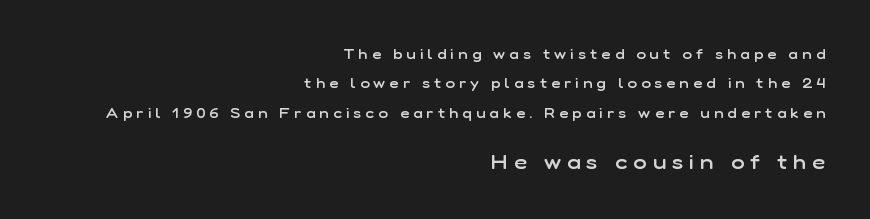
{"italic": "no", "bold": "semi", "underline": "no", "align": "right", "line_spacing": "loose", "line_spacing_ratio": 2.09, "letter_spacing": "wide", "letter_spacing_em": 0.31, "larger_block": "second", "size_ratio": 1.43, "glyph_px": 20}
